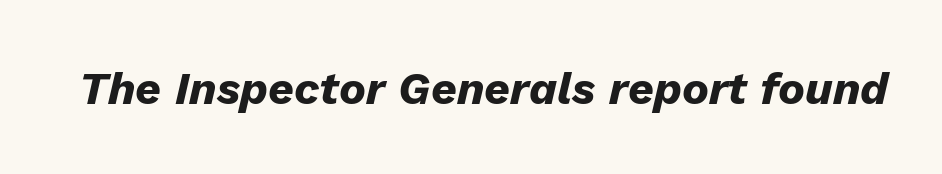
{"italic": "yes", "lean": "right", "slant_degrees": 13, "bold": "yes", "weight": "heavy", "width": "normal", "stroke_contrast": "low", "x_height": "medium", "monospaced": "no", "underline": "no", "letter_spacing": "normal", "letter_spacing_em": 0.0, "glyph_px": 45}
